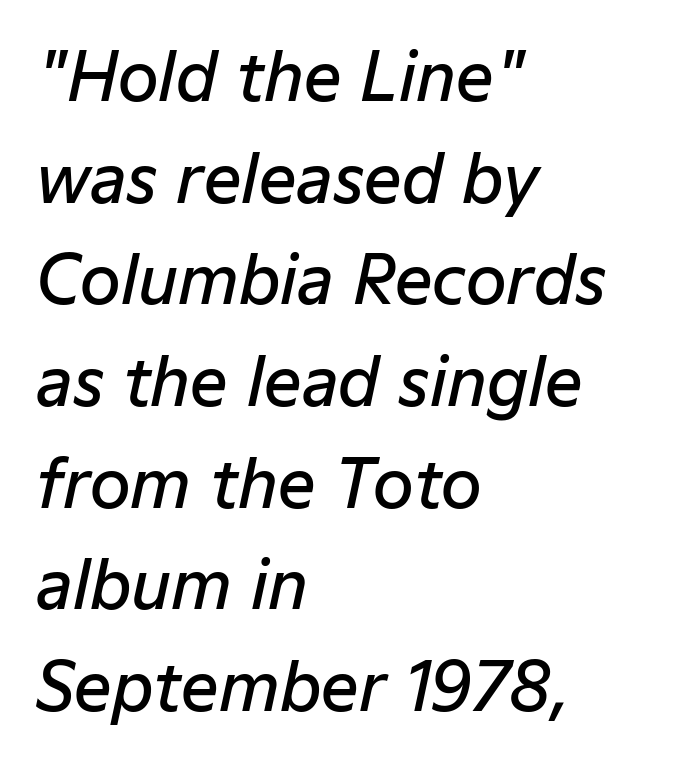
{"italic": "yes", "lean": "right", "slant_degrees": 12, "bold": "semi", "weight": "semibold", "width": "normal", "stroke_contrast": "low", "x_height": "medium", "monospaced": "no", "underline": "no", "align": "left", "line_spacing": "normal", "line_spacing_ratio": 1.54, "letter_spacing": "normal", "letter_spacing_em": 0.0, "glyph_px": 66}
